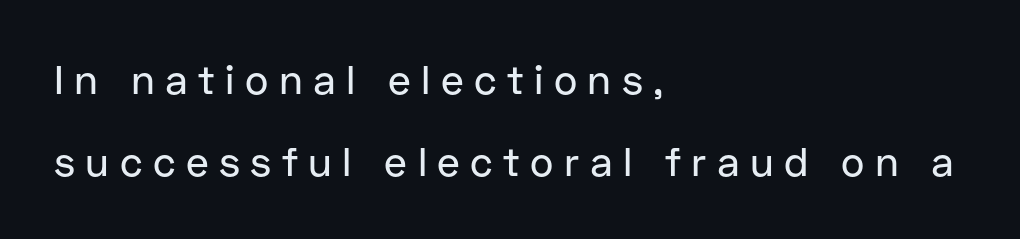
{"serif": "no", "italic": "no", "width": "normal", "stroke_contrast": "low", "x_height": "medium", "monospaced": "no", "underline": "no", "align": "left", "line_spacing": "loose", "line_spacing_ratio": 2.05, "letter_spacing": "wide", "letter_spacing_em": 0.26, "glyph_px": 40}
